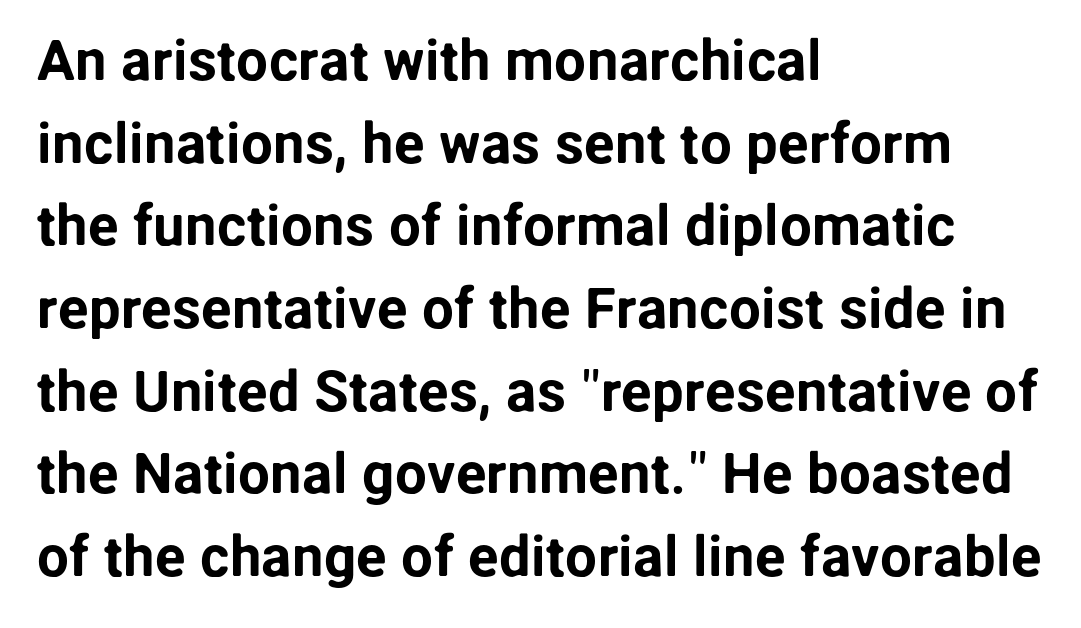
The image shows 57 px sans-serif type, upright; set left-aligned, normal line spacing (1.45x), normal letter spacing, not underlined; low stroke contrast and a medium x-height.
